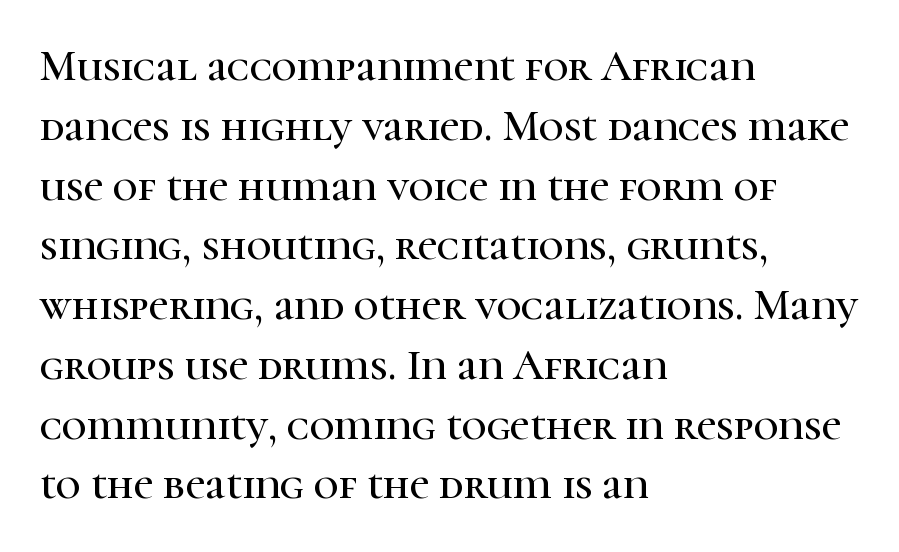
Caption: standard tracking, unaltered. Check where the strokes stop: tiny serifs finish them off. A classic flush-left, rag-right setting is used for this passage. The block of text has a typical density, with ordinary space between rows. This rendering features lettering with no underline. Do the characters align in a grid? No, the font is proportional.
